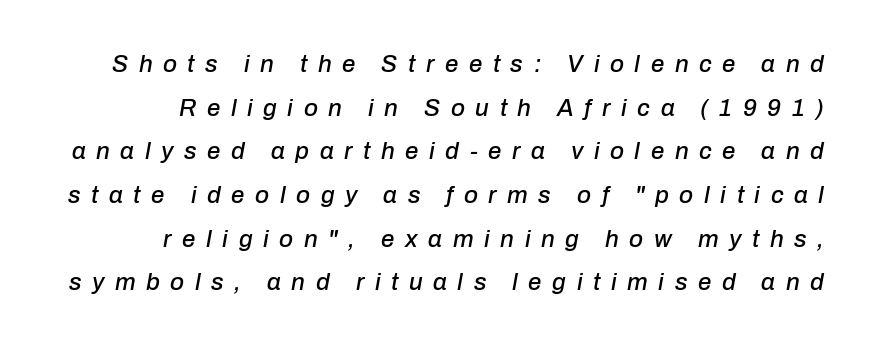
The image shows 24 px text type, italic (leaning right); set line spacing 1.82x, unusually wide letter spacing (+0.44 em), not underlined.
